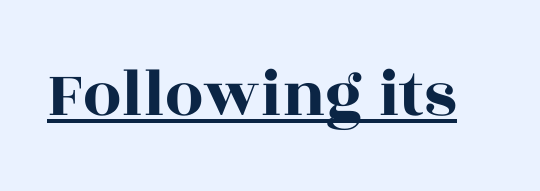
Q: Is the text italic (slanted)? A: No, it is upright.
Q: Is the typeface a serif or a sans-serif typeface? A: Serif.
Q: Is the text underlined? A: Yes.
Q: Is the spacing between letters normal or unusually wide? A: Normal.
Q: Width (condensed, normal, or wide)? A: Wide.
Q: x-height? A: Large.
Q: Monospaced? A: No.
